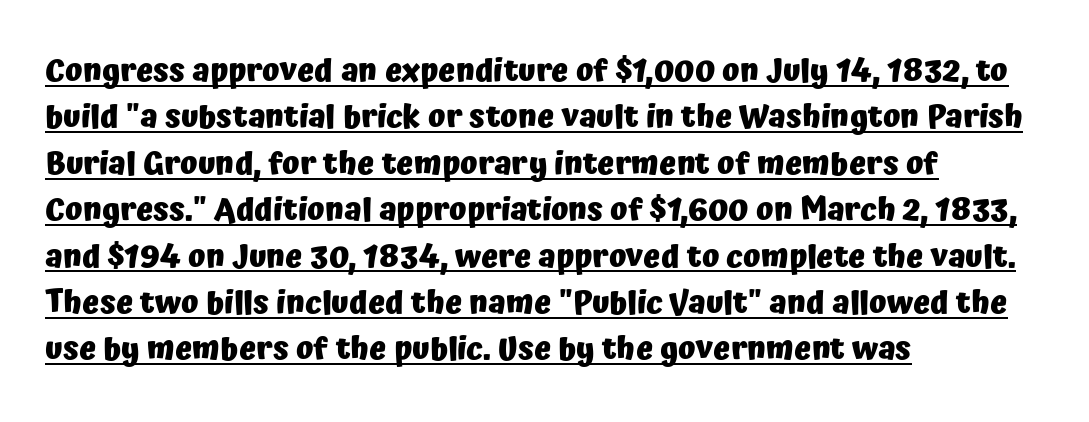
{"serif": "no", "italic": "no", "bold": "yes", "weight": "heavy", "width": "normal", "stroke_contrast": "low", "x_height": "medium", "monospaced": "no", "underline": "yes", "align": "left", "line_spacing": "normal", "line_spacing_ratio": 1.45, "letter_spacing": "normal", "letter_spacing_em": 0.0, "glyph_px": 32}
